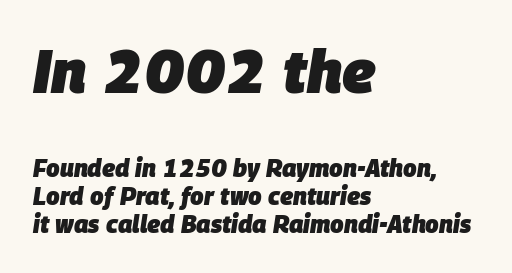
This rendering features lettering with no underline. A typesetter would call this zero additional tracking. The characters look thick and weighty, a clear bold. The face used here is proportionally spaced, like ordinary book or web type.
